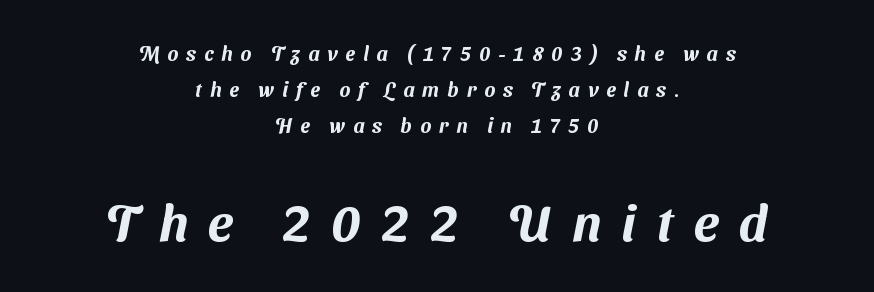
The image shows 51 px sans-serif type; set centered, line spacing 1.79x, unusually wide letter spacing (+0.4 em), not underlined; the second (bottom) block is 2.55x larger; medium stroke contrast and a medium x-height.
